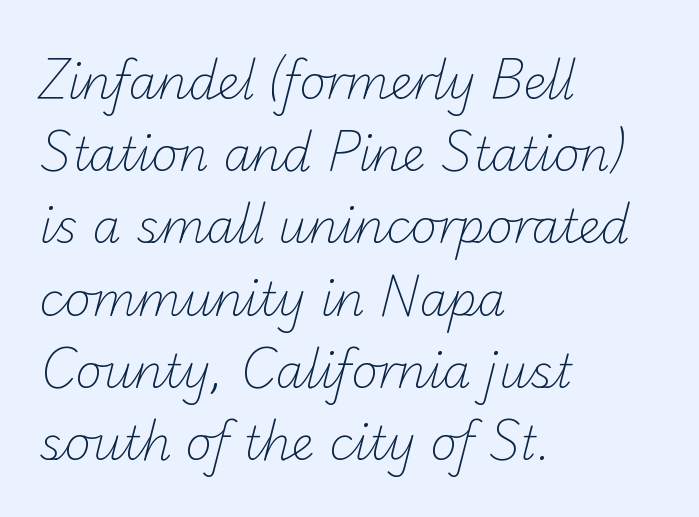
Q: Is the text bold? A: No.
Q: Is the typeface a serif or a sans-serif typeface? A: Sans-serif.
Q: Is the text underlined? A: No.
Q: How is the paragraph aligned? A: Left-aligned.
Q: Is the spacing between letters normal or unusually wide? A: Normal.
Q: Is the spacing between lines tight, normal or loose? A: Normal.
Q: Width (condensed, normal, or wide)? A: Normal.
Q: Stroke contrast? A: Low.
Q: x-height? A: Small.
Q: Monospaced? A: No.
